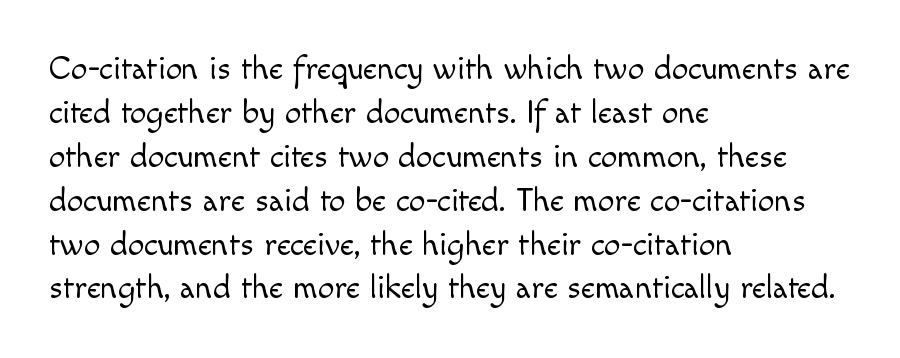
Letterform terminals end flat and unadorned throughout the passage. Compared with a typical body face, this is equally light or lighter still. One-word summary of the alignment: left. Each letter keeps its own natural width here, so spacing adapts to shape.
